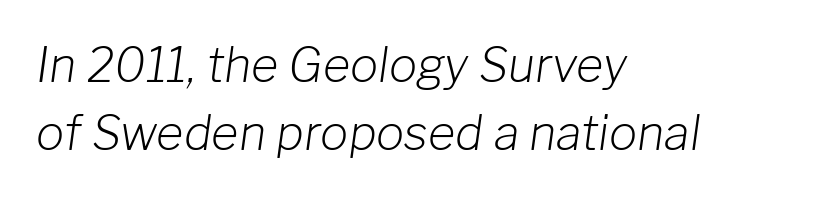
Weight: in the light-to-regular range. Has an underline been added? It has not. Note the varied advance widths — an 'i' is clearly narrower than an 'm'. Compared with ordinary roman type, these characters are visibly tilted. Interline gaps are of average width in this sample.
